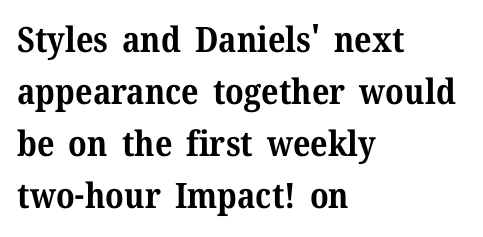
Q: Is the text bold? A: Yes.
Q: Is the text italic (slanted)? A: No, it is upright.
Q: Is the typeface a serif or a sans-serif typeface? A: Serif.
Q: Is the text underlined? A: No.
Q: How is the paragraph aligned? A: Left-aligned.
Q: Is the spacing between letters normal or unusually wide? A: Normal.
Q: Is the spacing between lines tight, normal or loose? A: Normal.
Q: Width (condensed, normal, or wide)? A: Normal.
Q: Stroke contrast? A: Medium.
Q: x-height? A: Medium.
Q: Monospaced? A: No.
